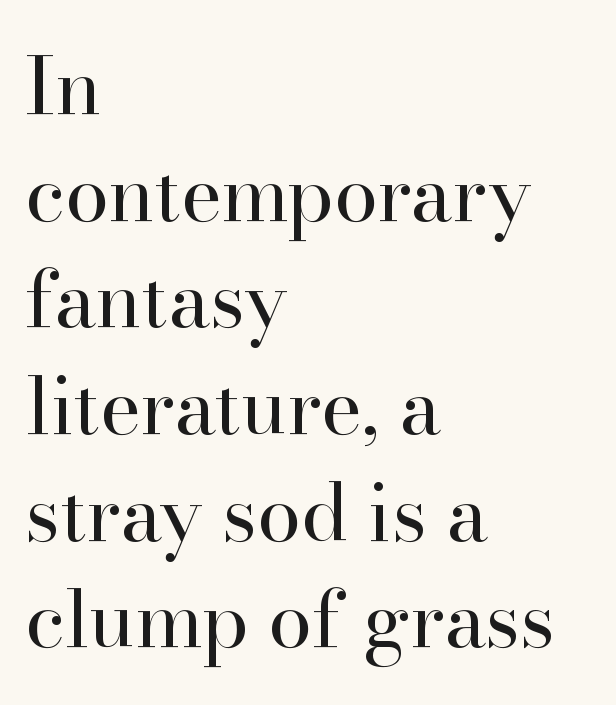
The image shows 79 px regular-weight serif type, upright; set left-aligned, normal line spacing (1.35x), normal letter spacing, not underlined; high stroke contrast and a small x-height.
